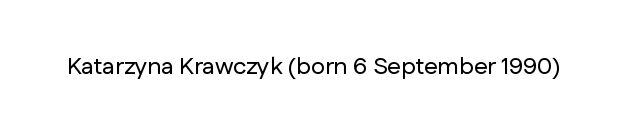
The image shows 24 px text type, upright; set normal letter spacing, not underlined.
